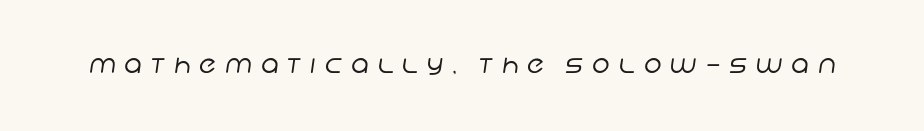
Q: Is the text bold? A: No.
Q: Is the text underlined? A: No.
Q: Is the spacing between letters normal or unusually wide? A: Unusually wide.
